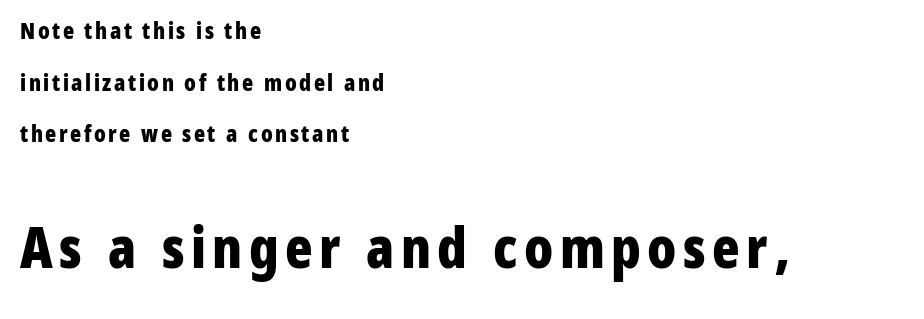
{"serif": "no", "italic": "no", "bold": "yes", "weight": "bold", "width": "condensed", "stroke_contrast": "low", "x_height": "medium", "monospaced": "no", "underline": "no", "align": "left", "line_spacing": "loose", "line_spacing_ratio": 2.25, "larger_block": "second", "size_ratio": 2.48, "glyph_px": 57}
